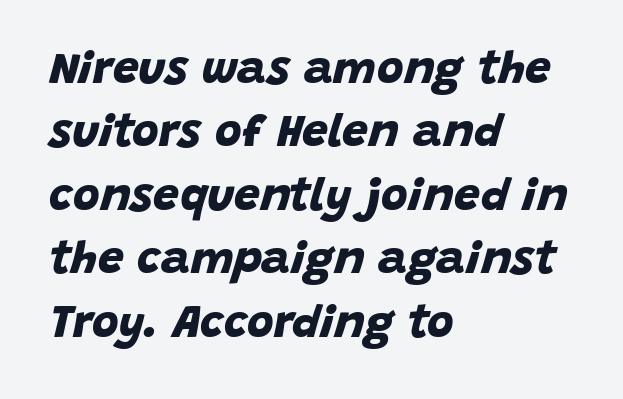
The image shows 46 px bold sans-serif type; set left-aligned, normal line spacing (1.38x), normal letter spacing, not underlined; low stroke contrast and a large x-height.
